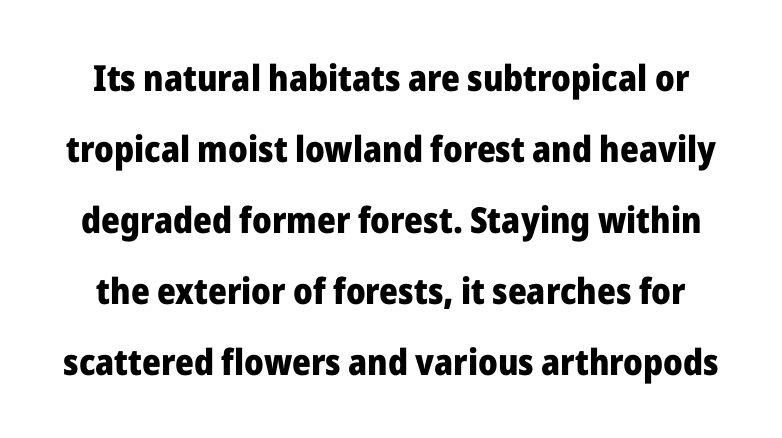
Q: Is the text bold? A: Yes.
Q: Is the text italic (slanted)? A: No, it is upright.
Q: Is the typeface a serif or a sans-serif typeface? A: Sans-serif.
Q: Is the text underlined? A: No.
Q: Is the spacing between letters normal or unusually wide? A: Normal.
Q: Is the spacing between lines tight, normal or loose? A: Loose.
Q: Width (condensed, normal, or wide)? A: Normal.
Q: Stroke contrast? A: Low.
Q: x-height? A: Medium.
Q: Monospaced? A: No.
